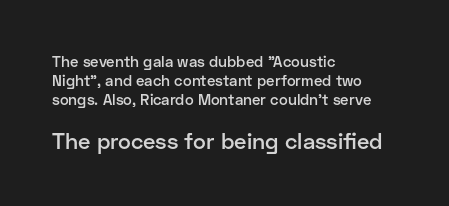
{"italic": "no", "bold": "semi", "underline": "no", "align": "left", "line_spacing": "normal", "line_spacing_ratio": 1.27, "letter_spacing": "normal", "letter_spacing_em": 0.0, "larger_block": "second", "size_ratio": 1.47, "glyph_px": 22}
